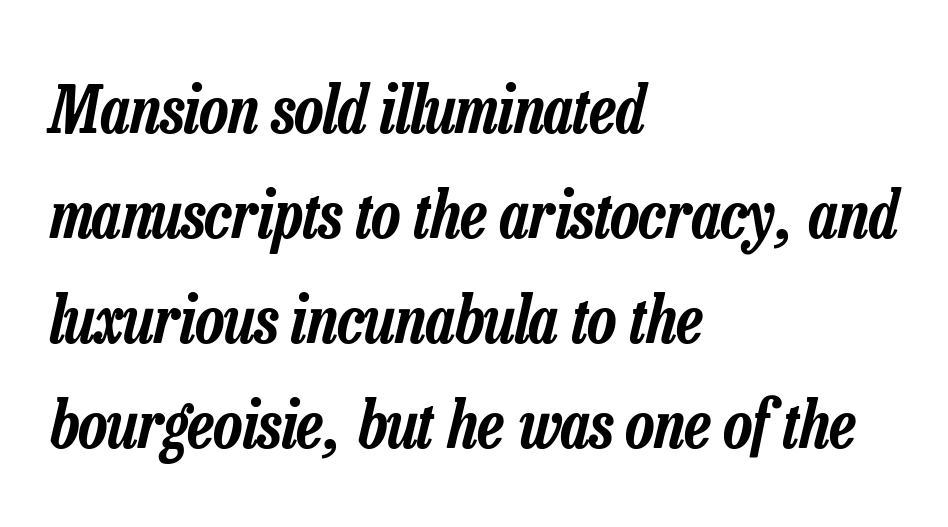
Q: Is the text italic (slanted)? A: Yes, it leans right by about 13 degrees.
Q: Is the text underlined? A: No.
Q: How is the paragraph aligned? A: Left-aligned.
Q: Is the spacing between letters normal or unusually wide? A: Normal.
Q: Is the spacing between lines tight, normal or loose? A: Normal.
Q: Width (condensed, normal, or wide)? A: Condensed.
Q: Stroke contrast? A: Low.
Q: x-height? A: Medium.
Q: Monospaced? A: No.
